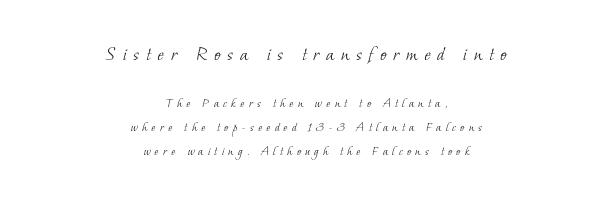
{"bold": "no", "underline": "no", "align": "center", "line_spacing": "normal", "line_spacing_ratio": 1.7, "letter_spacing": "wide", "letter_spacing_em": 0.3, "larger_block": "first", "size_ratio": 1.57, "glyph_px": 22}
